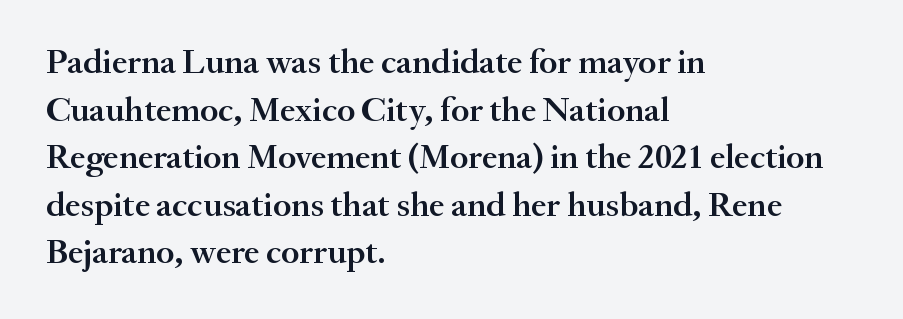
The specimen omits any rule beneath the text block's lines. The ragged edge is on the right, which tells us the setting is flush left. Proportional: the letters do not fall into vertical columns. Regarding leading, the lines here are spaced in the standard way.
